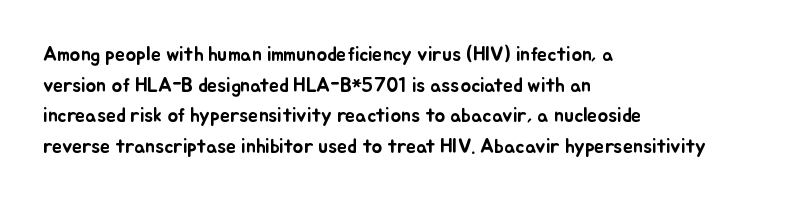
Q: Is the text italic (slanted)? A: No, it is upright.
Q: Is the text underlined? A: No.
Q: How is the paragraph aligned? A: Left-aligned.
Q: Is the spacing between letters normal or unusually wide? A: Normal.
Q: Is the spacing between lines tight, normal or loose? A: Normal.
